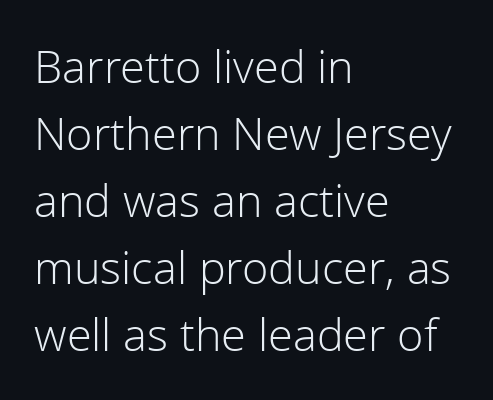
Q: Is the text bold? A: No.
Q: Is the text italic (slanted)? A: No, it is upright.
Q: Is the typeface a serif or a sans-serif typeface? A: Sans-serif.
Q: Is the text underlined? A: No.
Q: How is the paragraph aligned? A: Left-aligned.
Q: Is the spacing between letters normal or unusually wide? A: Normal.
Q: Is the spacing between lines tight, normal or loose? A: Normal.
Q: Width (condensed, normal, or wide)? A: Normal.
Q: x-height? A: Medium.
Q: Monospaced? A: No.
